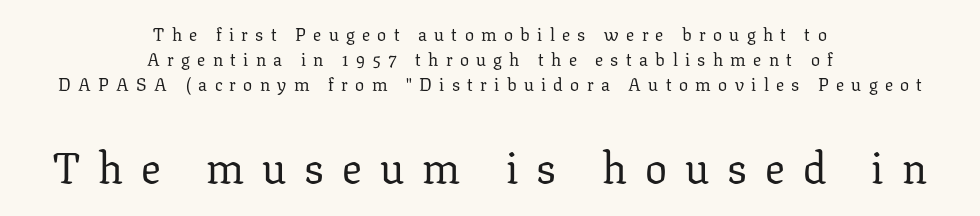
Caption: upper text group reduced, lower text group enlarged. Is the letter spacing exaggerated? Yes — the characters are pushed far apart. Do the letters lean? They stand straight. Students, observe: this is what conventionally led text looks like.
